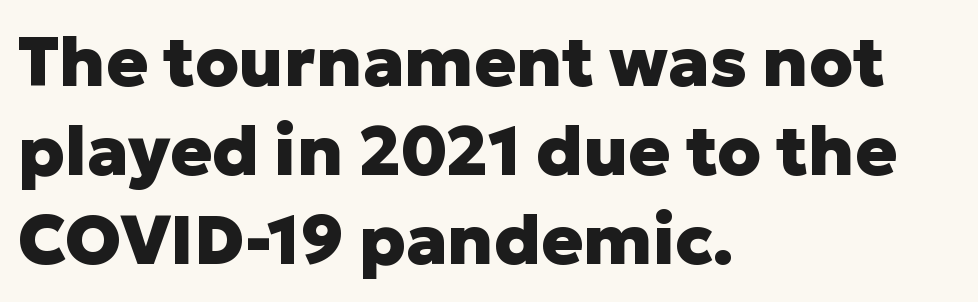
Q: Is the text bold? A: Yes.
Q: Is the text italic (slanted)? A: No, it is upright.
Q: Is the typeface a serif or a sans-serif typeface? A: Sans-serif.
Q: Is the text underlined? A: No.
Q: How is the paragraph aligned? A: Left-aligned.
Q: Is the spacing between letters normal or unusually wide? A: Normal.
Q: Is the spacing between lines tight, normal or loose? A: Normal.
Q: Width (condensed, normal, or wide)? A: Normal.
Q: Stroke contrast? A: Low.
Q: x-height? A: Medium.
Q: Monospaced? A: No.
